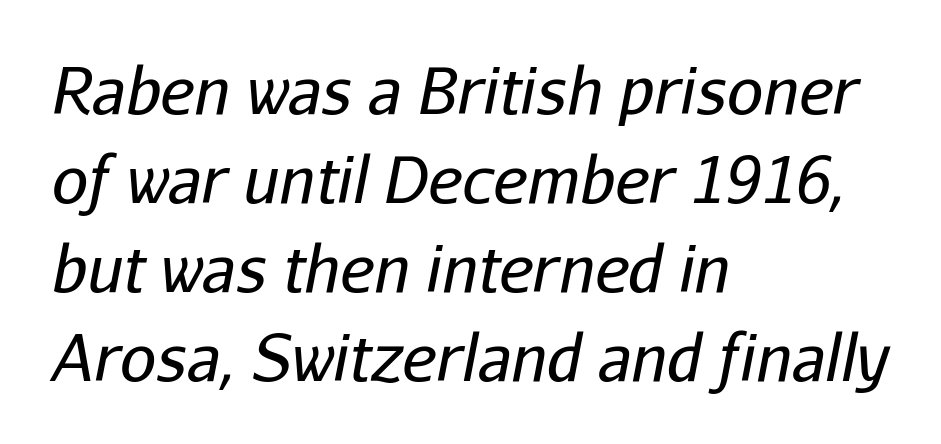
Q: Is the text bold? A: No.
Q: Is the text italic (slanted)? A: Yes, it leans right by about 11 degrees.
Q: Is the text underlined? A: No.
Q: How is the paragraph aligned? A: Left-aligned.
Q: Is the spacing between letters normal or unusually wide? A: Normal.
Q: Is the spacing between lines tight, normal or loose? A: Normal.
Q: Width (condensed, normal, or wide)? A: Normal.
Q: Stroke contrast? A: Low.
Q: x-height? A: Medium.
Q: Monospaced? A: No.
